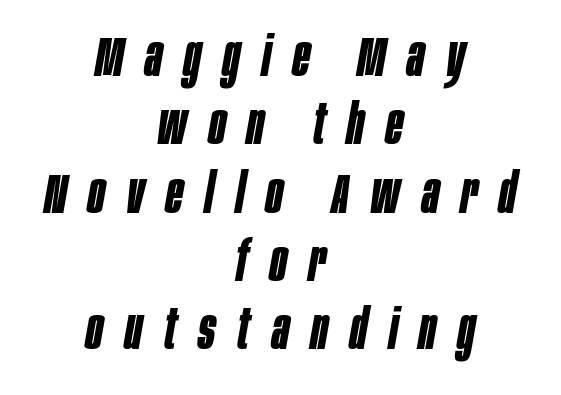
Q: Is the text bold? A: Yes.
Q: Is the text italic (slanted)? A: Yes, it leans right by about 10 degrees.
Q: Is the text underlined? A: No.
Q: How is the paragraph aligned? A: Centered.
Q: Is the spacing between letters normal or unusually wide? A: Unusually wide.
Q: Width (condensed, normal, or wide)? A: Condensed.
Q: Stroke contrast? A: Low.
Q: x-height? A: Large.
Q: Monospaced? A: No.
